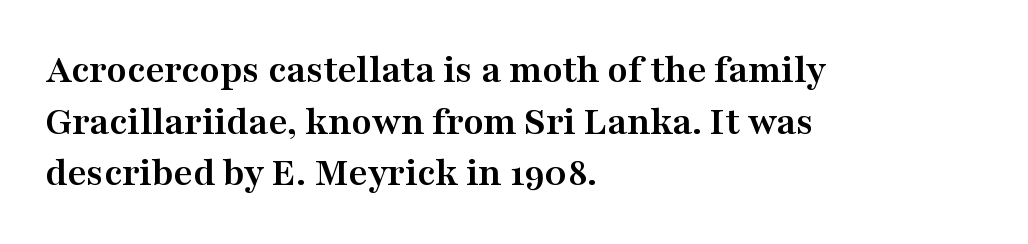
{"serif": "yes", "italic": "no", "bold": "yes", "weight": "semibold", "width": "wide", "stroke_contrast": "medium", "x_height": "medium", "monospaced": "no", "underline": "no", "align": "left", "line_spacing": "normal", "line_spacing_ratio": 1.26, "letter_spacing": "normal", "letter_spacing_em": 0.0, "glyph_px": 41}
